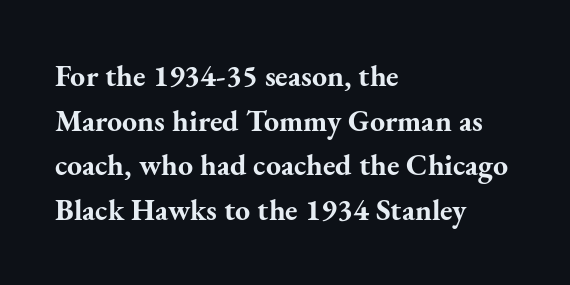
The image shows 30 px bold serif type, upright; set left-aligned, normal line spacing (1.49x), normal letter spacing, not underlined; medium stroke contrast and a small x-height.
